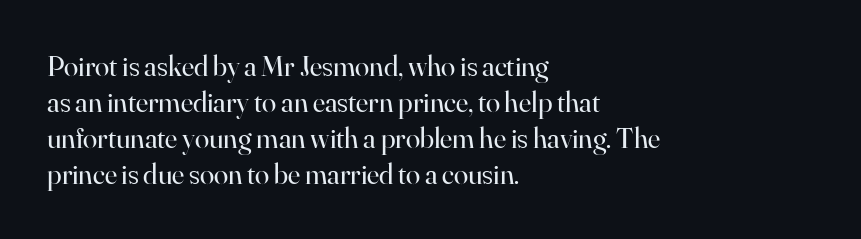
Check under the words: just untouched page. Stroke terminals: seriffed. The characters are drawn with everyday or finer stroke widths. The passage is arranged the way most books set body copy — flush left.
